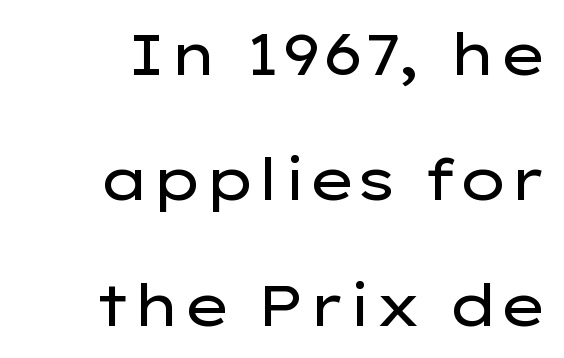
{"serif": "no", "italic": "no", "bold": "no", "weight": "regular", "width": "wide", "stroke_contrast": "low", "x_height": "medium", "monospaced": "no", "underline": "no", "align": "right", "line_spacing": "loose", "line_spacing_ratio": 2.16, "letter_spacing": "normal", "letter_spacing_em": 0.0, "glyph_px": 58}
